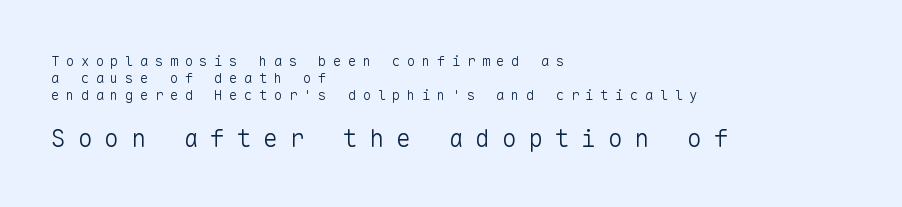
The image shows 25 px text type, upright; set left-aligned, line spacing 1.2x, unusually wide letter spacing (+0.46 em), not underlined; the second (bottom) block is 1.79x larger.
